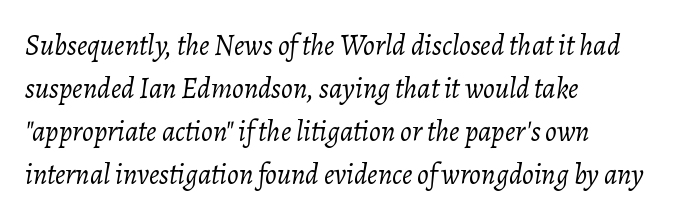
Line starts are locked; line ends wander. The string is rendered with underlining switched off. No extra ink here — the face is not bold. The vertical gap from one line to the next is medium. This sample has the flowing, uneven cadence of proportional lettering.
